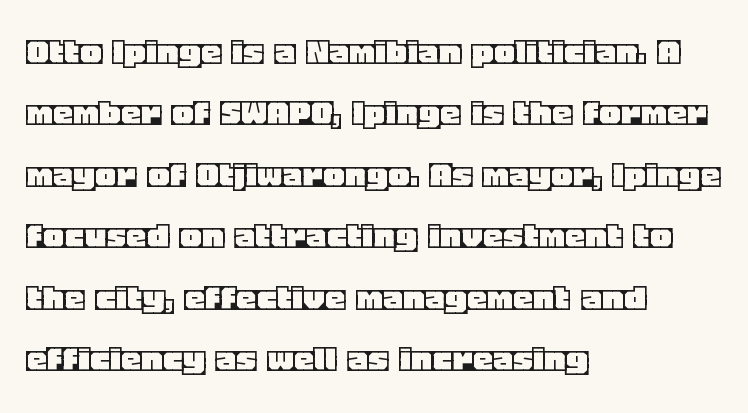
Q: Is the text italic (slanted)? A: No, it is upright.
Q: Is the text underlined? A: No.
Q: How is the paragraph aligned? A: Left-aligned.
Q: Is the spacing between letters normal or unusually wide? A: Normal.
Q: Is the spacing between lines tight, normal or loose? A: Normal.
Q: Width (condensed, normal, or wide)? A: Normal.
Q: x-height? A: Large.
Q: Monospaced? A: No.
